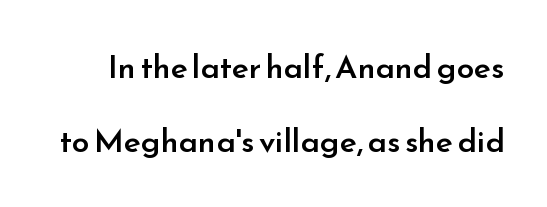
Q: Is the text bold? A: Semi-bold.
Q: Is the text italic (slanted)? A: No, it is upright.
Q: Is the typeface a serif or a sans-serif typeface? A: Sans-serif.
Q: Is the text underlined? A: No.
Q: Is the spacing between letters normal or unusually wide? A: Normal.
Q: Is the spacing between lines tight, normal or loose? A: Loose.
Q: Width (condensed, normal, or wide)? A: Normal.
Q: Stroke contrast? A: Low.
Q: x-height? A: Small.
Q: Monospaced? A: No.
